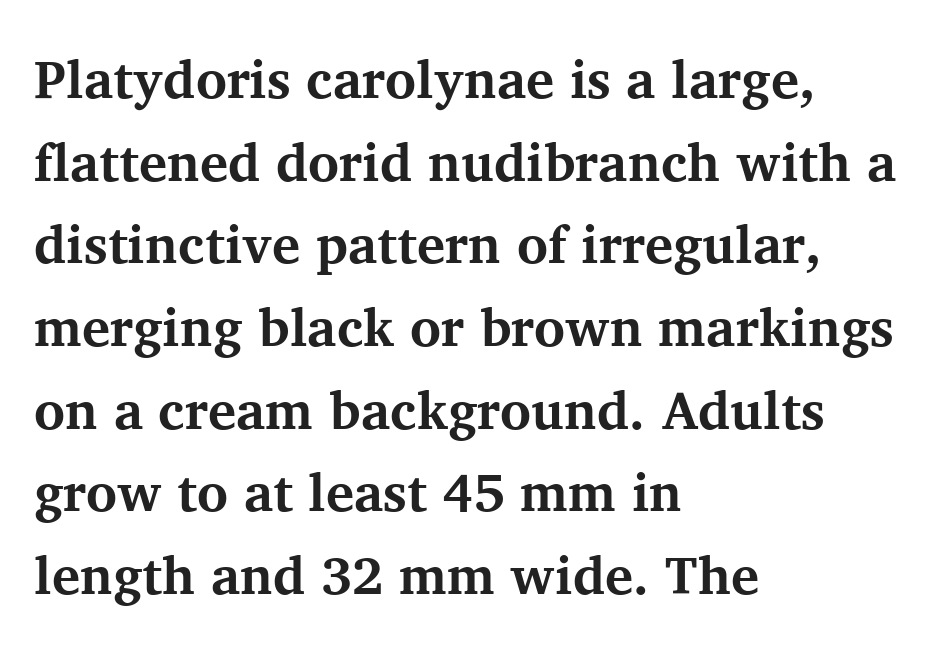
Q: Is the text bold? A: Yes.
Q: Is the text italic (slanted)? A: No, it is upright.
Q: Is the typeface a serif or a sans-serif typeface? A: Serif.
Q: Is the text underlined? A: No.
Q: How is the paragraph aligned? A: Left-aligned.
Q: Is the spacing between letters normal or unusually wide? A: Normal.
Q: Is the spacing between lines tight, normal or loose? A: Normal.
Q: Width (condensed, normal, or wide)? A: Normal.
Q: Stroke contrast? A: Medium.
Q: x-height? A: Medium.
Q: Monospaced? A: No.
